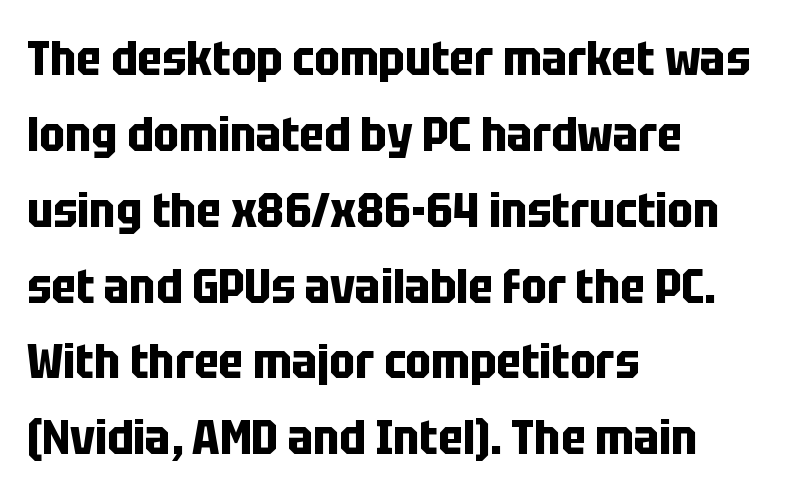
{"serif": "no", "italic": "no", "bold": "yes", "weight": "bold", "width": "condensed", "stroke_contrast": "low", "x_height": "large", "monospaced": "no", "underline": "no", "align": "left", "line_spacing": "normal", "line_spacing_ratio": 1.58, "letter_spacing": "normal", "letter_spacing_em": 0.0, "glyph_px": 48}
